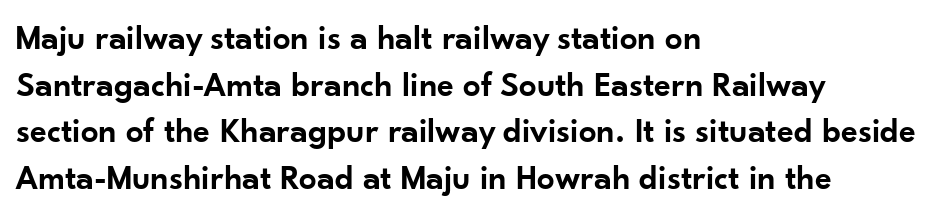
Weight: semibold (demi). The passage shown stacks its lines at a standard gap. These lines keep a tight, regular rhythm from letter to letter. The lettering holds an erect, upright posture throughout. The text block is weighted toward the left margin, trailing off unevenly rightward.
